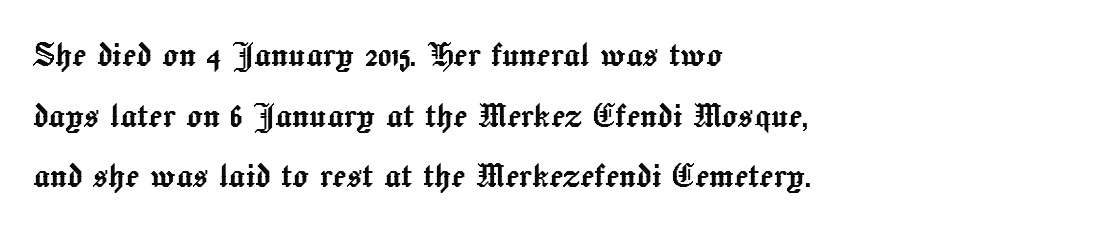
The leading is moderate, giving the passage an even texture. The rendering uses natural spacing where letterforms have individual widths. Compared with typical body copy, the letter spacing here is the same. Does the copy run flush right? No — it runs flush left. The gap between lines stays unmarked. The type sits square on the baseline with zero lean.
